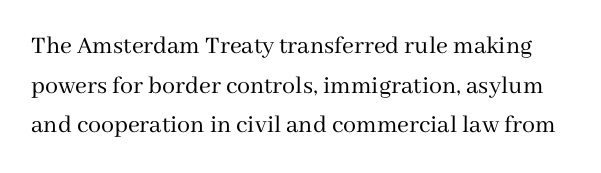
{"italic": "no", "bold": "no", "underline": "no", "line_spacing": "normal", "line_spacing_ratio": 1.52, "letter_spacing": "normal", "letter_spacing_em": 0.0, "glyph_px": 26}
